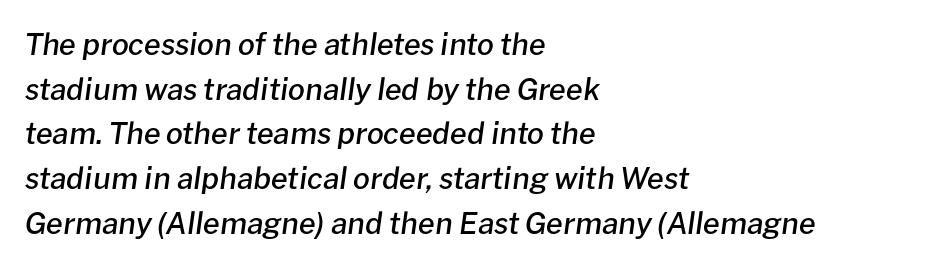
{"italic": "yes", "lean": "right", "slant_degrees": 8, "bold": "semi", "weight": "semibold", "width": "normal", "stroke_contrast": "low", "x_height": "medium", "monospaced": "no", "underline": "no", "align": "left", "line_spacing": "normal", "line_spacing_ratio": 1.49, "letter_spacing": "normal", "letter_spacing_em": 0.0, "glyph_px": 30}
